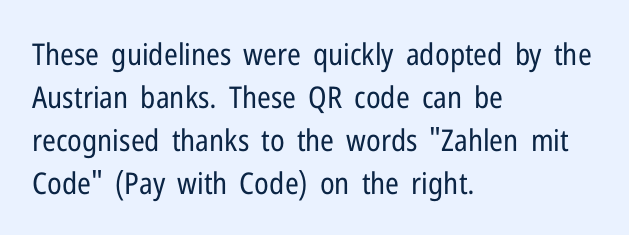
A typesetter would call this proportional, since set widths differ per character. Every stem runs plumb, perpendicular to the baseline. No word sits above an underline. Notice how the passage keeps a crisp vertical edge on the left only.
